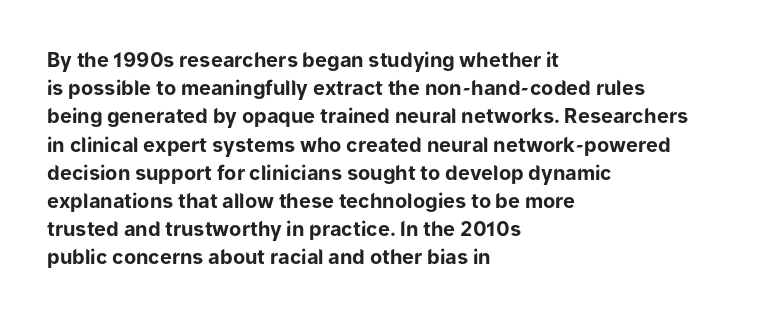
Q: Is the text bold? A: Yes.
Q: Is the text italic (slanted)? A: No, it is upright.
Q: Is the text underlined? A: No.
Q: How is the paragraph aligned? A: Left-aligned.
Q: Is the spacing between letters normal or unusually wide? A: Normal.
Q: Is the spacing between lines tight, normal or loose? A: Normal.
